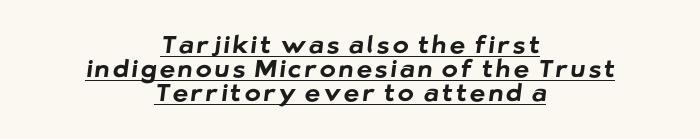
Q: Is the text bold? A: Yes.
Q: Is the text underlined? A: Yes.
Q: How is the paragraph aligned? A: Centered.
Q: Is the spacing between lines tight, normal or loose? A: Tight.
